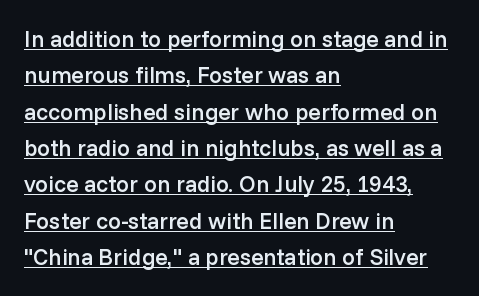
The image shows 23 px text type, upright; set left-aligned, normal line spacing (1.58x), normal letter spacing, underlined.
